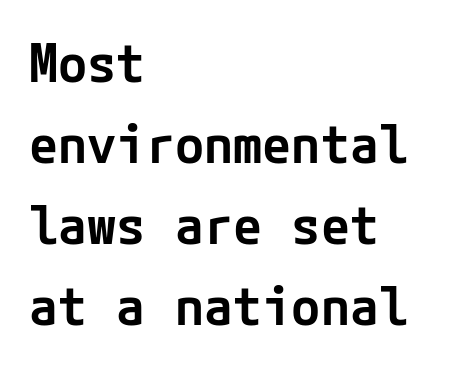
The image shows 53 px semibold sans-serif type, upright; set left-aligned, normal line spacing (1.53x), normal letter spacing, not underlined; low stroke contrast and a medium x-height.
